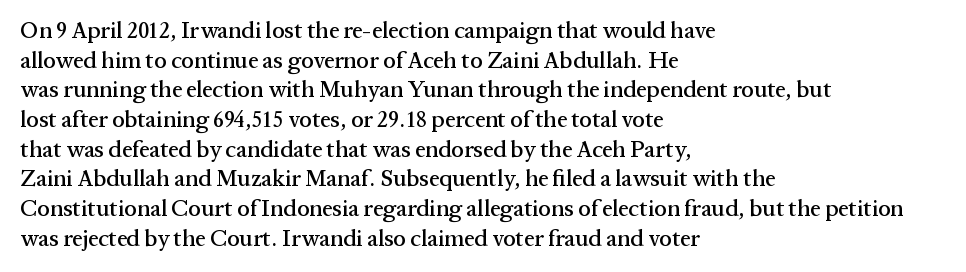
{"italic": "no", "underline": "no", "align": "left", "line_spacing": "normal", "line_spacing_ratio": 1.29, "letter_spacing": "normal", "letter_spacing_em": 0.0, "glyph_px": 23}
